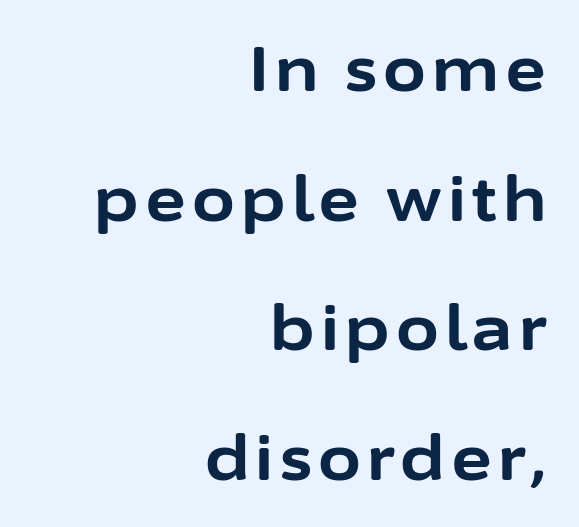
{"serif": "no", "italic": "no", "bold": "yes", "weight": "bold", "width": "normal", "stroke_contrast": "low", "x_height": "medium", "monospaced": "no", "underline": "no", "align": "right", "line_spacing": "loose", "line_spacing_ratio": 2.09, "glyph_px": 62}
